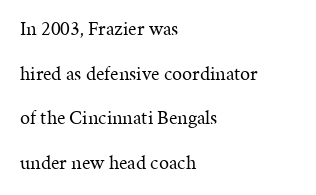
The letters stand straight up with perfectly vertical stems. In terms of leading, this rendering errs on the spacious side. No word sits above an underline. This sample is left-justified, so line endings fall wherever the words run out. Bold? No — there's no thickening of the strokes.
